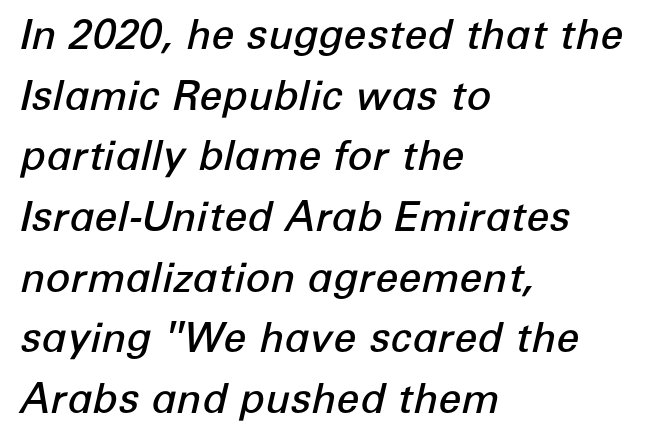
Words appear dense and cohesive because spacing is normal. An italicized treatment has been applied to the whole sample. This sample is left-justified, so line endings fall wherever the words run out. Clear beneath every line of the passage. A bit beefed up — I'd call it semibold rather than bold. This sample has the flowing, uneven cadence of proportional lettering.
